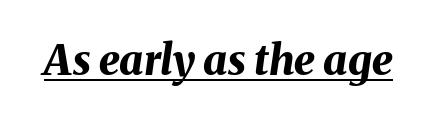
The image shows 42 px bold type, italic (leaning right); set normal letter spacing, underlined; medium stroke contrast and a medium x-height.
